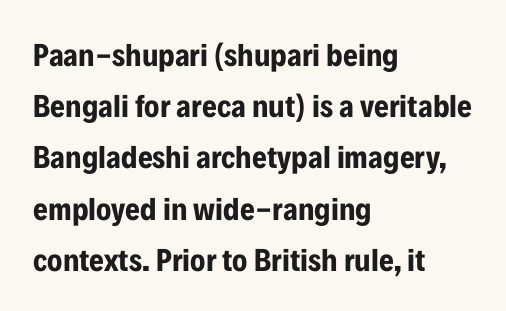
{"serif": "no", "italic": "no", "bold": "yes", "weight": "bold", "width": "condensed", "stroke_contrast": "low", "x_height": "medium", "monospaced": "no", "underline": "no", "align": "left", "line_spacing": "normal", "line_spacing_ratio": 1.6, "letter_spacing": "normal", "letter_spacing_em": 0.0, "glyph_px": 32}
